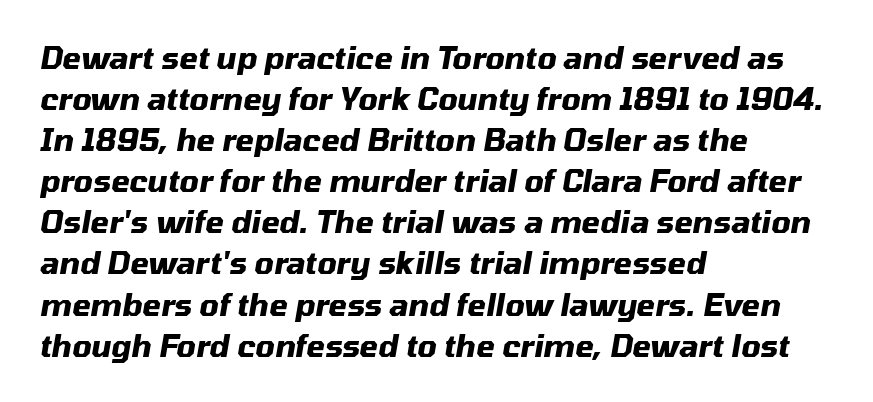
The image shows 30 px heavy type, italic (leaning right); set left-aligned, normal line spacing (1.37x), normal letter spacing, not underlined; medium stroke contrast and a medium x-height.
